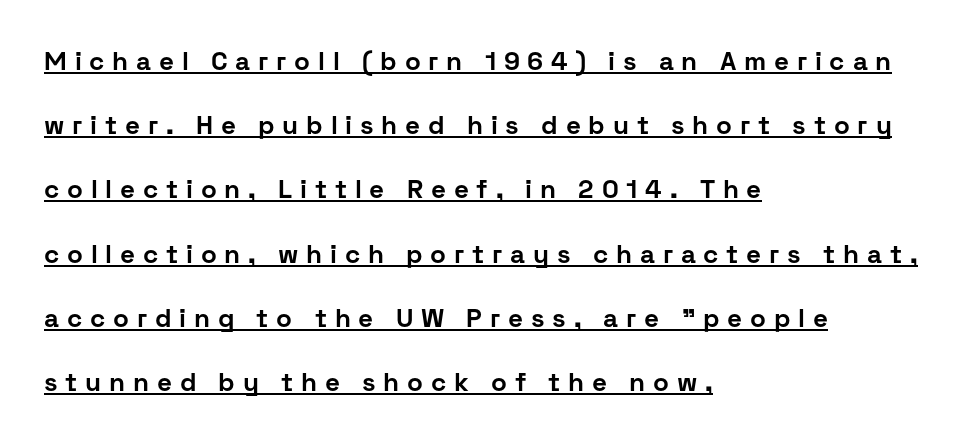
{"italic": "no", "bold": "yes", "underline": "yes", "align": "left", "line_spacing": "loose", "line_spacing_ratio": 2.47, "letter_spacing": "wide", "letter_spacing_em": 0.3, "glyph_px": 26}
